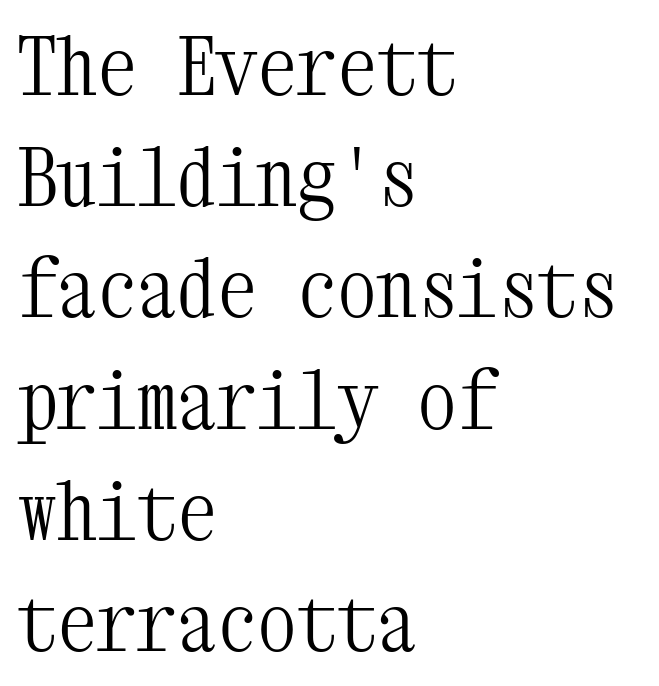
{"serif": "yes", "italic": "no", "bold": "no", "weight": "light", "width": "condensed", "stroke_contrast": "medium", "x_height": "medium", "monospaced": "yes", "underline": "no", "align": "left", "line_spacing": "normal", "line_spacing_ratio": 1.39, "letter_spacing": "normal", "letter_spacing_em": 0.0, "glyph_px": 80}
